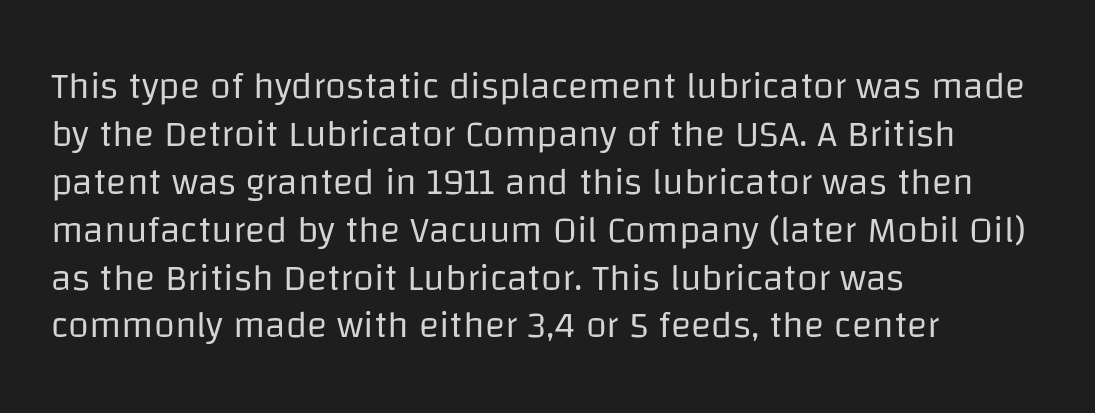
{"serif": "no", "italic": "no", "bold": "no", "weight": "regular", "width": "normal", "stroke_contrast": "low", "x_height": "large", "monospaced": "no", "underline": "no", "align": "left", "line_spacing": "normal", "line_spacing_ratio": 1.26, "letter_spacing": "normal", "letter_spacing_em": 0.0, "glyph_px": 38}
